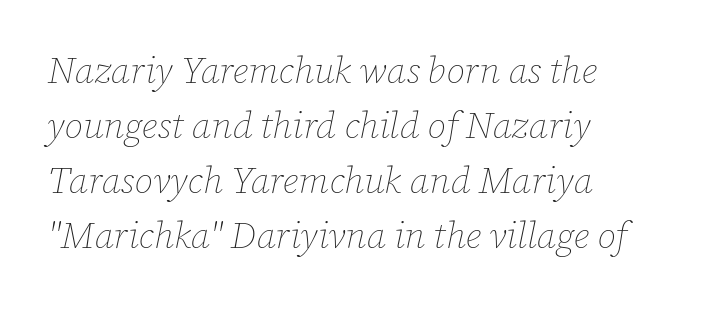
Unmarked baselines from the first word to the last. Yep, that's italic — everything's leaning. In terms of leading, this rendering sits right in the middle. Is this a heavy cut? Hardly; it is regular or lighter.
